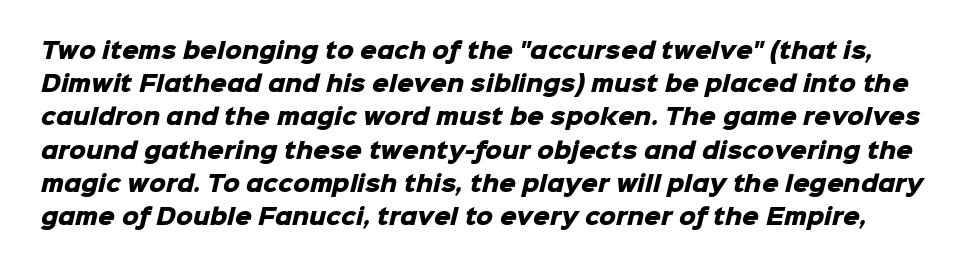
Is the type bold? Yes — the strokes are clearly thick and heavy. The gaps between neighbouring characters are ordinary and unremarkable. Horizontal bands of white between lines are of average thickness. Check under the words: just untouched page.
